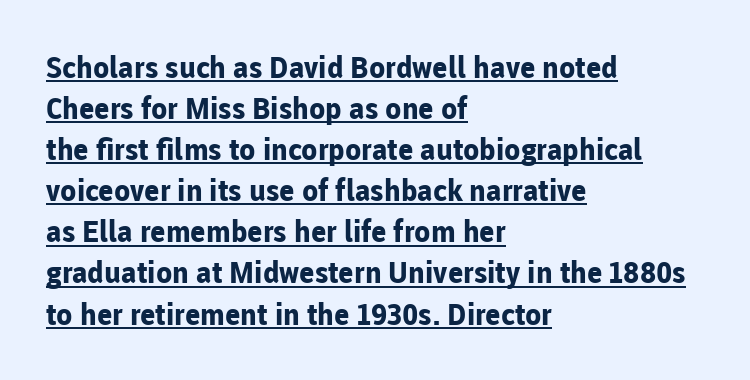
Q: Is the text bold? A: Yes.
Q: Is the text italic (slanted)? A: No, it is upright.
Q: Is the typeface a serif or a sans-serif typeface? A: Sans-serif.
Q: Is the text underlined? A: Yes.
Q: How is the paragraph aligned? A: Left-aligned.
Q: Is the spacing between letters normal or unusually wide? A: Normal.
Q: Is the spacing between lines tight, normal or loose? A: Normal.
Q: Width (condensed, normal, or wide)? A: Normal.
Q: Stroke contrast? A: Low.
Q: x-height? A: Medium.
Q: Monospaced? A: No.
